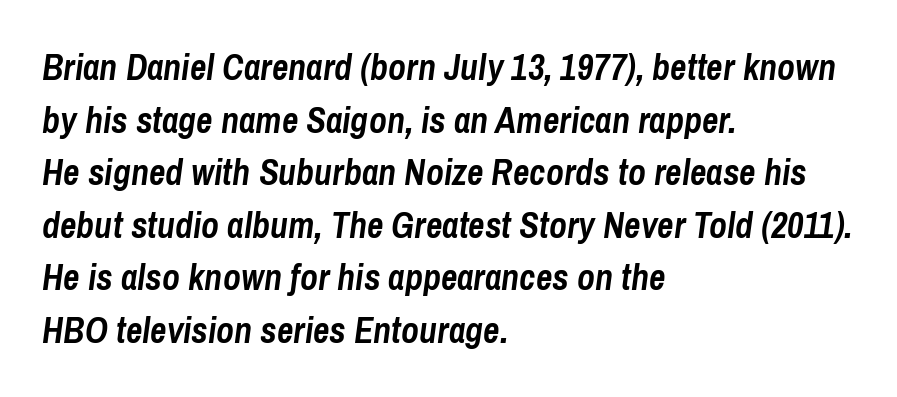
Think of a printed novel: that variable character pitch is what you see here. On the weight axis this lands at bold, roughly 700. The letters sit at their default tracking, neither squeezed nor spread. When letters slant like this, we call the style italic.
